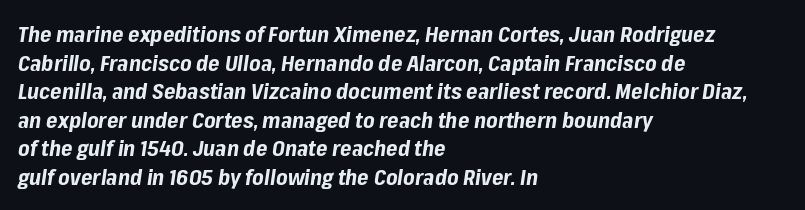
Q: Is the text bold? A: Yes.
Q: Is the text italic (slanted)? A: Yes, it leans right by about 8 degrees.
Q: Is the text underlined? A: No.
Q: How is the paragraph aligned? A: Left-aligned.
Q: Is the spacing between letters normal or unusually wide? A: Normal.
Q: Is the spacing between lines tight, normal or loose? A: Normal.
